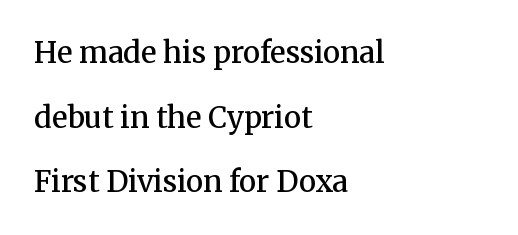
Q: Is the text bold? A: Semi-bold.
Q: Is the text italic (slanted)? A: No, it is upright.
Q: Is the typeface a serif or a sans-serif typeface? A: Serif.
Q: Is the text underlined? A: No.
Q: How is the paragraph aligned? A: Left-aligned.
Q: Is the spacing between letters normal or unusually wide? A: Normal.
Q: Is the spacing between lines tight, normal or loose? A: Loose.
Q: Width (condensed, normal, or wide)? A: Normal.
Q: Stroke contrast? A: Medium.
Q: x-height? A: Medium.
Q: Monospaced? A: No.
